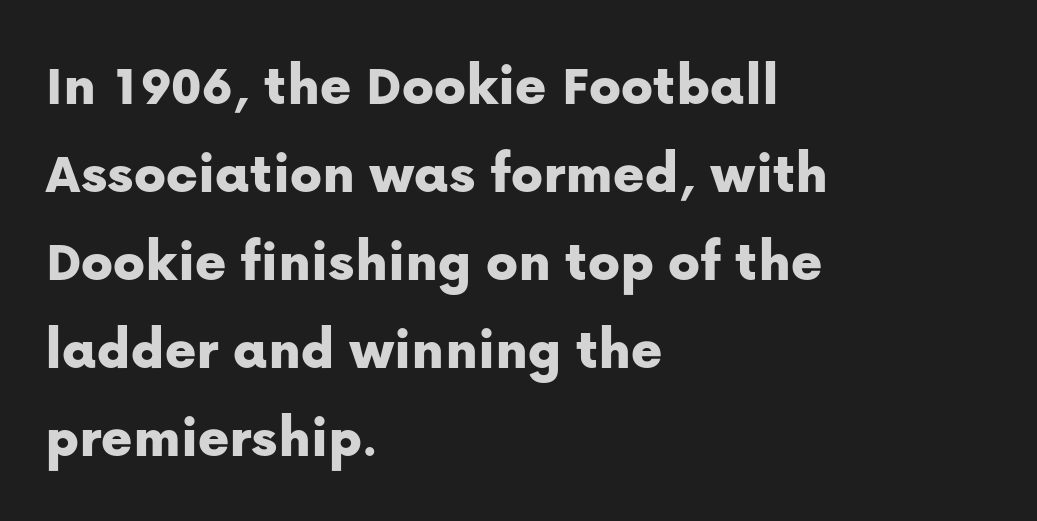
{"serif": "no", "italic": "no", "width": "normal", "stroke_contrast": "low", "x_height": "medium", "monospaced": "no", "underline": "no", "align": "left", "line_spacing": "normal", "line_spacing_ratio": 1.49, "letter_spacing": "normal", "letter_spacing_em": 0.0, "glyph_px": 59}
